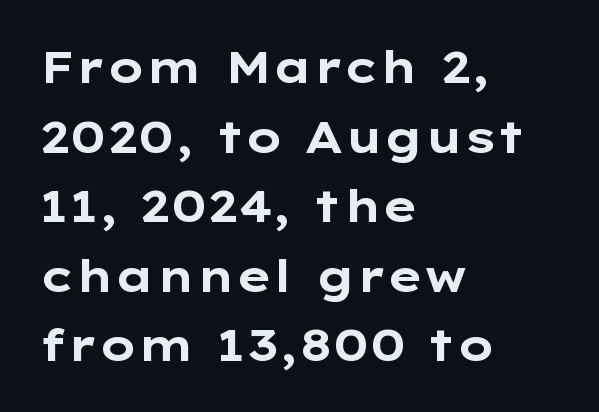
Q: Is the text bold? A: Yes.
Q: Is the text italic (slanted)? A: No, it is upright.
Q: Is the typeface a serif or a sans-serif typeface? A: Sans-serif.
Q: Is the text underlined? A: No.
Q: How is the paragraph aligned? A: Left-aligned.
Q: Is the spacing between letters normal or unusually wide? A: Normal.
Q: Is the spacing between lines tight, normal or loose? A: Normal.
Q: Width (condensed, normal, or wide)? A: Wide.
Q: Stroke contrast? A: Low.
Q: x-height? A: Medium.
Q: Monospaced? A: No.
